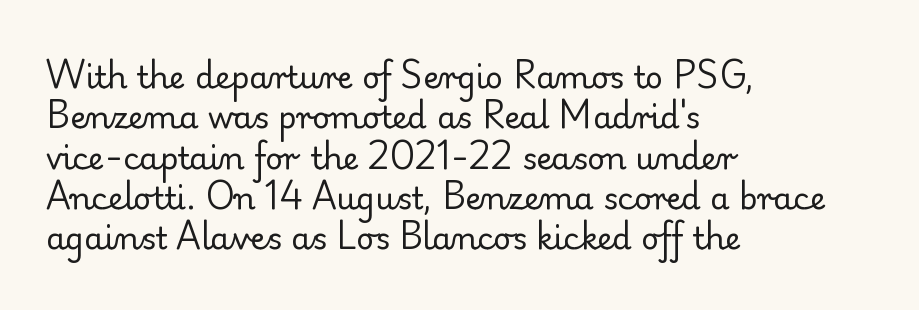
Q: Is the text bold? A: No.
Q: Is the text italic (slanted)? A: No, it is upright.
Q: Is the typeface a serif or a sans-serif typeface? A: Serif.
Q: Is the text underlined? A: No.
Q: How is the paragraph aligned? A: Left-aligned.
Q: Is the spacing between letters normal or unusually wide? A: Normal.
Q: Is the spacing between lines tight, normal or loose? A: Normal.
Q: Width (condensed, normal, or wide)? A: Normal.
Q: Stroke contrast? A: Low.
Q: x-height? A: Small.
Q: Monospaced? A: No.
